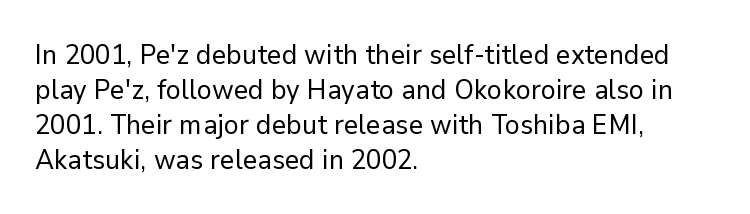
Q: Is the text bold? A: No.
Q: Is the text italic (slanted)? A: No, it is upright.
Q: Is the typeface a serif or a sans-serif typeface? A: Sans-serif.
Q: Is the text underlined? A: No.
Q: How is the paragraph aligned? A: Left-aligned.
Q: Is the spacing between letters normal or unusually wide? A: Normal.
Q: Is the spacing between lines tight, normal or loose? A: Normal.
Q: Width (condensed, normal, or wide)? A: Normal.
Q: Stroke contrast? A: Low.
Q: x-height? A: Medium.
Q: Monospaced? A: No.
